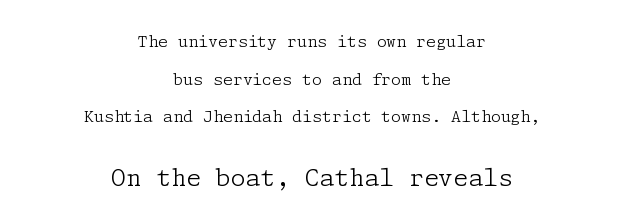
Q: Is the text bold? A: No.
Q: Is the text italic (slanted)? A: No, it is upright.
Q: Is the text underlined? A: No.
Q: How is the paragraph aligned? A: Centered.
Q: Is the spacing between letters normal or unusually wide? A: Normal.
Q: Is the spacing between lines tight, normal or loose? A: Loose.
Q: Which block of text is set in a larger size, the first (top) or the second (bottom)? A: The second (bottom) one.
